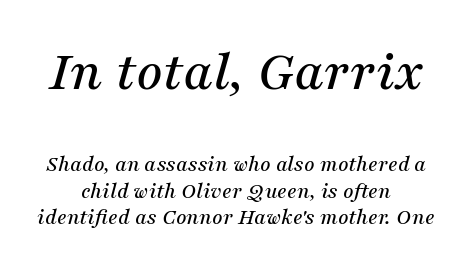
The image shows 58 px serif type, italic (leaning right); set centered, tight line spacing (1.15x), normal letter spacing, not underlined; the first (top) block is 2.52x larger; medium stroke contrast and a medium x-height.
